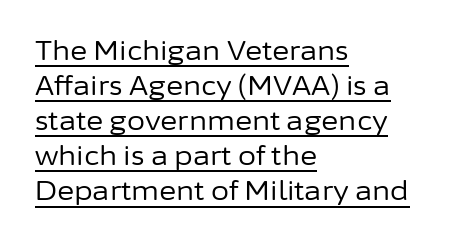
{"italic": "no", "bold": "no", "underline": "yes", "align": "left", "line_spacing": "normal", "line_spacing_ratio": 1.35, "letter_spacing": "normal", "letter_spacing_em": 0.0, "glyph_px": 26}
